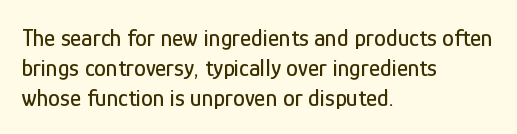
Q: Is the text italic (slanted)? A: No, it is upright.
Q: Is the text underlined? A: No.
Q: How is the paragraph aligned? A: Left-aligned.
Q: Is the spacing between letters normal or unusually wide? A: Normal.
